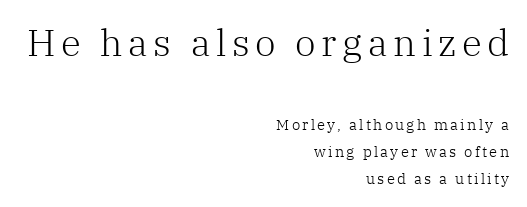
Note: serifs present on the glyphs. Spacing verdict: proportional, widths tailored to each character. The letters in the upper block stand taller than those in the block below. Has an underline been added? It has not. The passage shown is not bold in any degree. Every stem runs plumb, perpendicular to the baseline.
